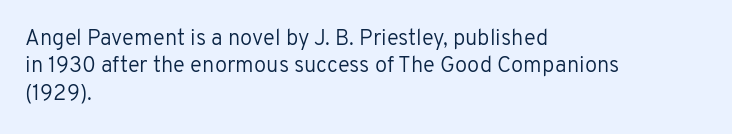
{"italic": "no", "bold": "no", "underline": "no", "align": "left", "line_spacing": "normal", "line_spacing_ratio": 1.25, "letter_spacing": "normal", "letter_spacing_em": 0.0, "glyph_px": 22}
